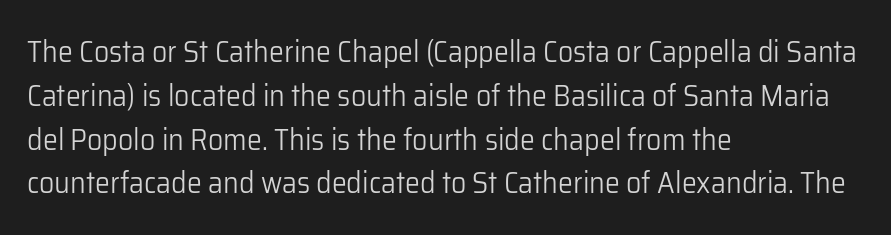
Q: Is the text bold? A: No.
Q: Is the text italic (slanted)? A: No, it is upright.
Q: Is the typeface a serif or a sans-serif typeface? A: Sans-serif.
Q: Is the text underlined? A: No.
Q: How is the paragraph aligned? A: Left-aligned.
Q: Is the spacing between letters normal or unusually wide? A: Normal.
Q: Is the spacing between lines tight, normal or loose? A: Normal.
Q: Width (condensed, normal, or wide)? A: Normal.
Q: Stroke contrast? A: Low.
Q: x-height? A: Medium.
Q: Monospaced? A: No.
